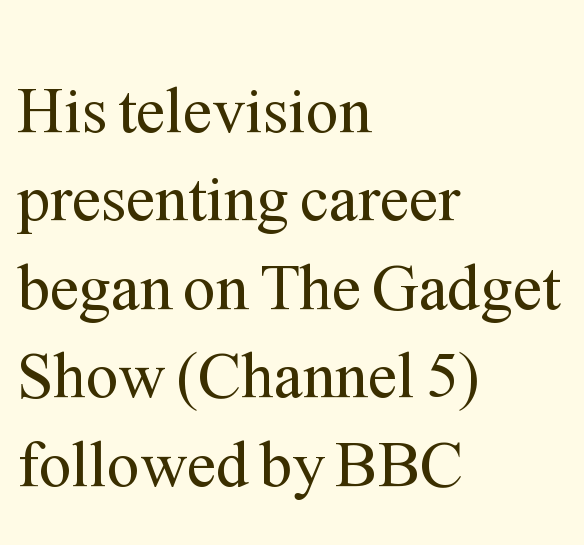
Examine the stroke ends and you'll spot serifs. Evenly set lines give the paragraph a standard silhouette. Descenders are the only things crossing below the line. Is this a fixed-width face? No — the glyphs have proportional, varying widths. Here the glyphs are tracked normally, forming tight word shapes. The cut favours lightness, reaching ordinary text weight at its darkest.
